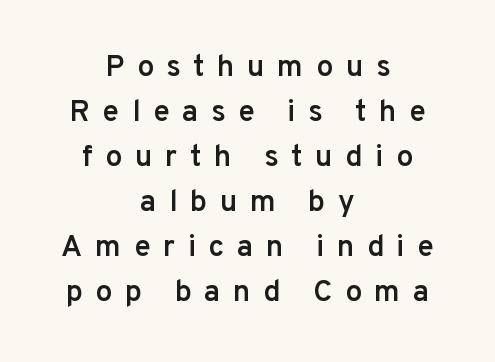
Q: Is the text bold? A: Semi-bold.
Q: Is the text italic (slanted)? A: No, it is upright.
Q: Is the typeface a serif or a sans-serif typeface? A: Sans-serif.
Q: Is the text underlined? A: No.
Q: How is the paragraph aligned? A: Centered.
Q: Is the spacing between letters normal or unusually wide? A: Unusually wide.
Q: Is the spacing between lines tight, normal or loose? A: Normal.
Q: Width (condensed, normal, or wide)? A: Normal.
Q: Stroke contrast? A: Low.
Q: x-height? A: Medium.
Q: Monospaced? A: No.
